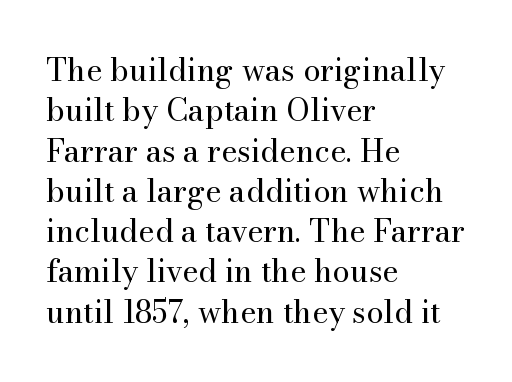
Heaviness? Minimal to ordinary, like unemphasized prose. Looks like regular typesetting: each glyph gets only the width it needs. Letter spacing: default. Tall strokes in this sample are plumb rather than angled. Notice how the passage keeps a crisp vertical edge on the left only.
